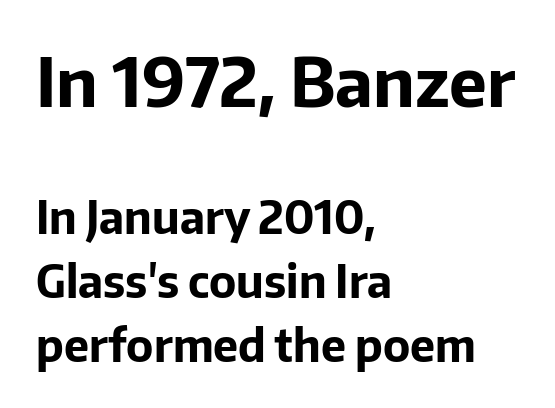
The lines in this sample share a left origin and differ only in where they stop. Is this a fixed-width face? No — the glyphs have proportional, varying widths. Is this a sans? Yes — the strokes have no serifs. You can tell it's not italic because the verticals are truly vertical.
